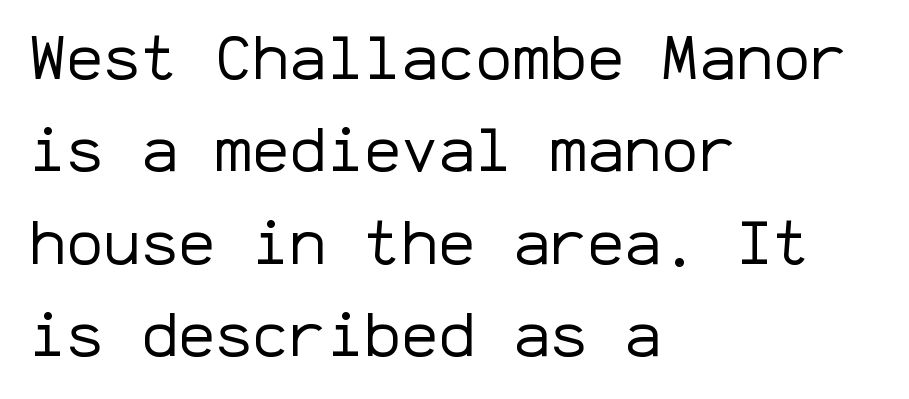
The image shows 62 px regular-weight sans-serif type, upright, monospaced; set left-aligned, normal line spacing (1.49x), normal letter spacing, not underlined; low stroke contrast and a medium x-height.
